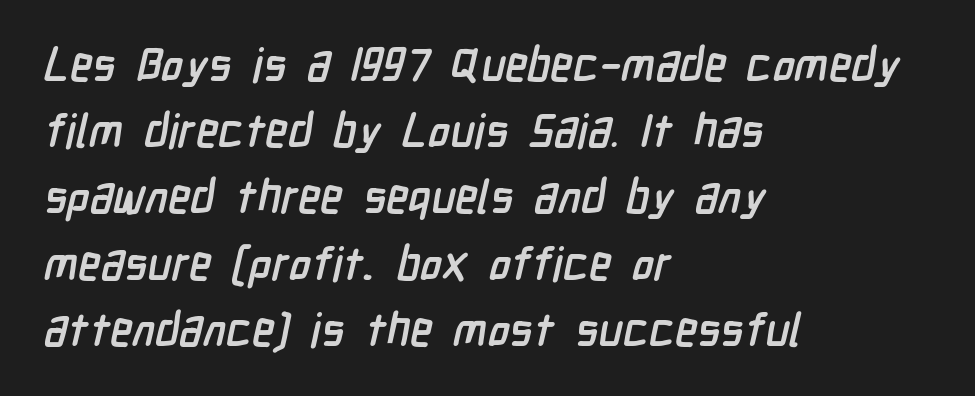
{"serif": "no", "bold": "yes", "weight": "semibold", "width": "condensed", "stroke_contrast": "low", "x_height": "medium", "monospaced": "no", "underline": "no", "align": "left", "line_spacing": "normal", "line_spacing_ratio": 1.44, "letter_spacing": "normal", "letter_spacing_em": 0.0, "glyph_px": 46}
